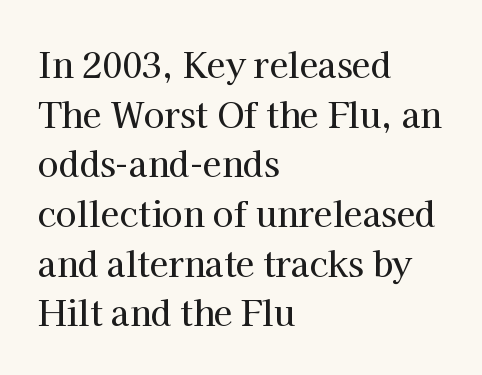
Q: Is the text italic (slanted)? A: No, it is upright.
Q: Is the typeface a serif or a sans-serif typeface? A: Serif.
Q: Is the text underlined? A: No.
Q: How is the paragraph aligned? A: Left-aligned.
Q: Is the spacing between letters normal or unusually wide? A: Normal.
Q: Is the spacing between lines tight, normal or loose? A: Normal.
Q: Width (condensed, normal, or wide)? A: Normal.
Q: Stroke contrast? A: High.
Q: x-height? A: Medium.
Q: Monospaced? A: No.
